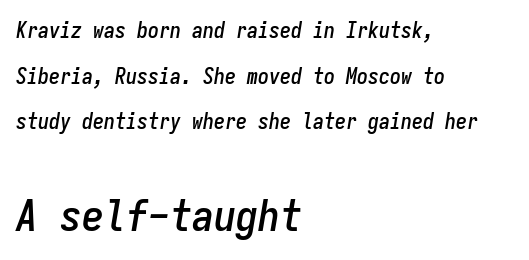
{"italic": "yes", "lean": "right", "slant_degrees": 9, "width": "condensed", "stroke_contrast": "low", "x_height": "medium", "monospaced": "yes", "underline": "no", "align": "left", "line_spacing": "loose", "line_spacing_ratio": 2.07, "letter_spacing": "normal", "letter_spacing_em": 0.0, "larger_block": "second", "size_ratio": 2.0, "glyph_px": 44}
